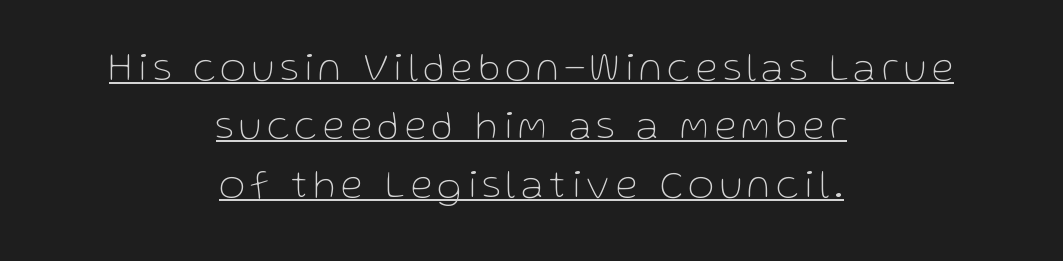
The image shows 40 px thin sans-serif type, upright; set centered, normal line spacing (1.46x), underlined; low stroke contrast and a medium x-height.
